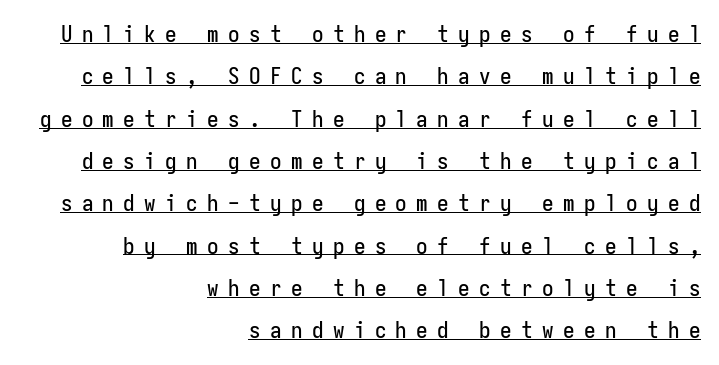
The image shows 23 px text type, upright; set right-aligned, line spacing 1.84x, unusually wide letter spacing (+0.41 em), underlined.
